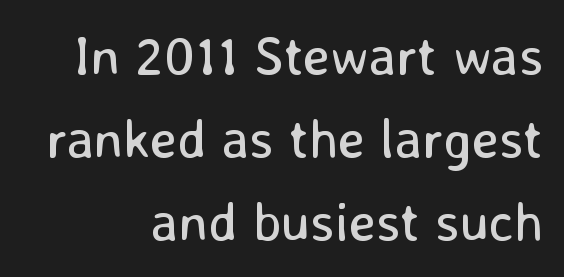
The image shows 54 px regular-weight sans-serif type, upright; set right-aligned, normal line spacing (1.54x), normal letter spacing, not underlined; low stroke contrast and a medium x-height.
